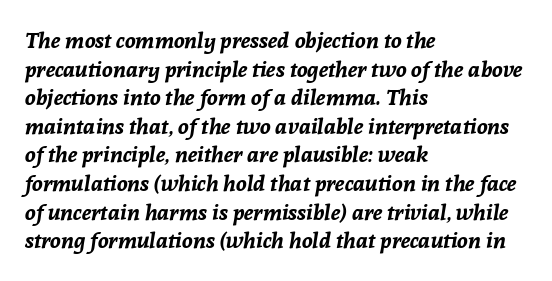
Q: Is the text bold? A: Yes.
Q: Is the text italic (slanted)? A: Yes, it leans right by about 8 degrees.
Q: Is the text underlined? A: No.
Q: How is the paragraph aligned? A: Left-aligned.
Q: Is the spacing between letters normal or unusually wide? A: Normal.
Q: Is the spacing between lines tight, normal or loose? A: Normal.
